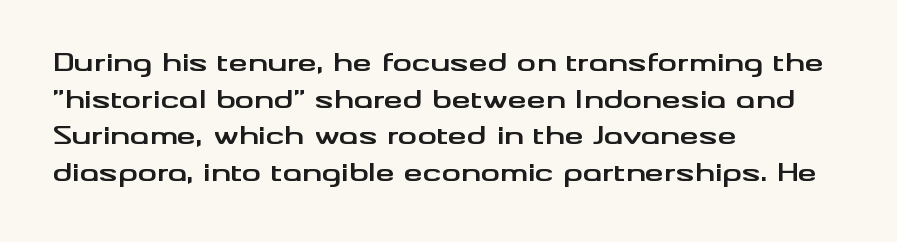
A typesetter would call this zero additional tracking. The letters stand upright; this is a roman face. Regular leading. The passage is arranged the way most books set body copy — flush left. Rule under the text: the space is simply empty. Strokes here are thick enough to call this a true bold.
